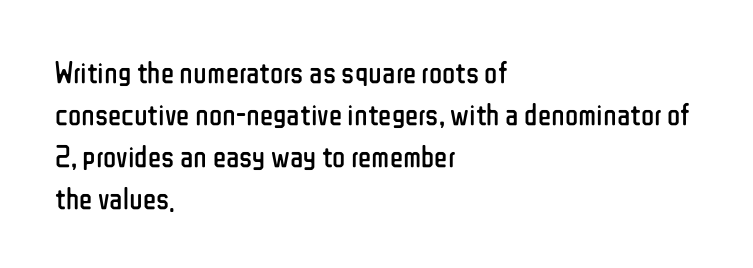
Baseline-to-baseline distance is the conventional proportion of letter height. Stems and bowls with no extra thickness — not bold. Default kerning and tracking; the words read as compact shapes. Nobody drew a line under any word here.
